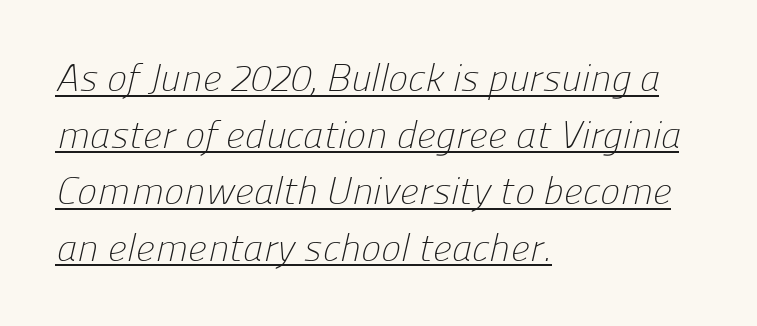
{"serif": "no", "bold": "no", "weight": "light", "width": "normal", "stroke_contrast": "low", "x_height": "medium", "monospaced": "no", "underline": "yes", "align": "left", "line_spacing": "normal", "line_spacing_ratio": 1.49, "letter_spacing": "normal", "letter_spacing_em": 0.0, "glyph_px": 38}
